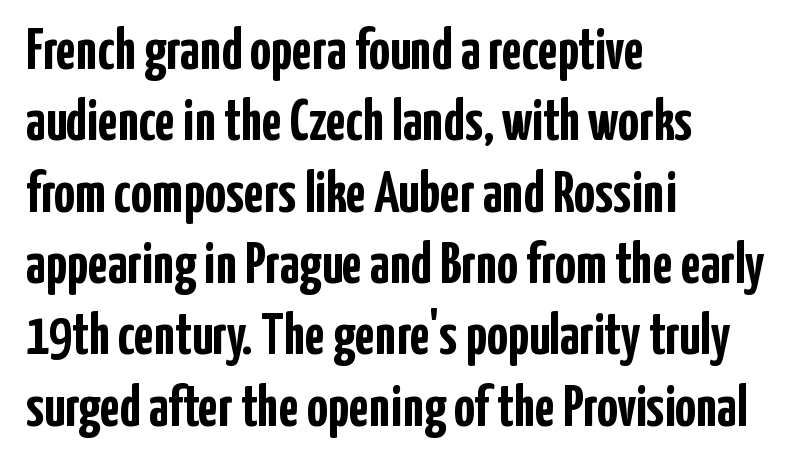
Q: Is the text bold? A: Yes.
Q: Is the text italic (slanted)? A: No, it is upright.
Q: Is the typeface a serif or a sans-serif typeface? A: Sans-serif.
Q: Is the text underlined? A: No.
Q: How is the paragraph aligned? A: Left-aligned.
Q: Is the spacing between letters normal or unusually wide? A: Normal.
Q: Width (condensed, normal, or wide)? A: Condensed.
Q: Stroke contrast? A: Low.
Q: x-height? A: Medium.
Q: Monospaced? A: No.
